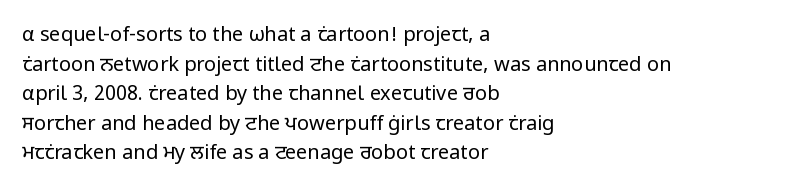
Q: Is the text bold? A: No.
Q: Is the text italic (slanted)? A: No, it is upright.
Q: Is the text underlined? A: No.
Q: How is the paragraph aligned? A: Left-aligned.
Q: Is the spacing between letters normal or unusually wide? A: Normal.
Q: Is the spacing between lines tight, normal or loose? A: Normal.
